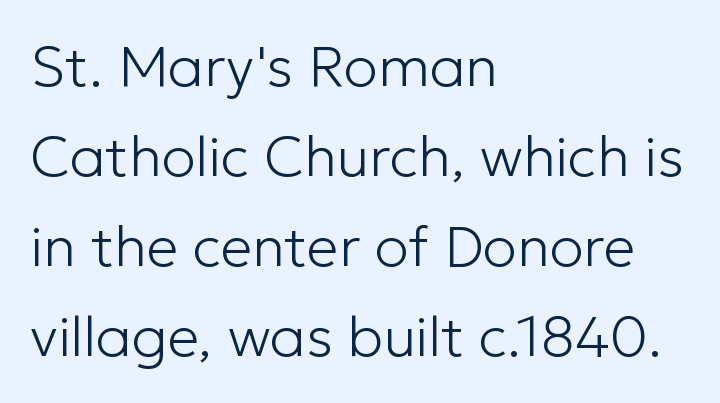
A student would call this left alignment; a typographer would say flush left, rag right. The rendering uses natural spacing where letterforms have individual widths. Stem width sits at or under what a default text font uses. One glance says typical: line gaps are just what's usual.
